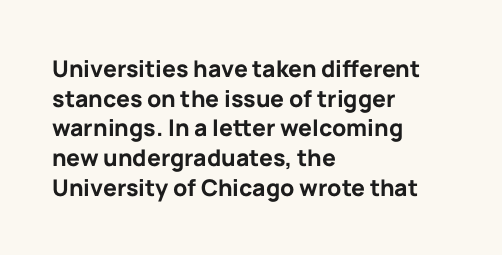
The image shows 23 px bold type, upright; set left-aligned, normal line spacing (1.29x), normal letter spacing, not underlined.
